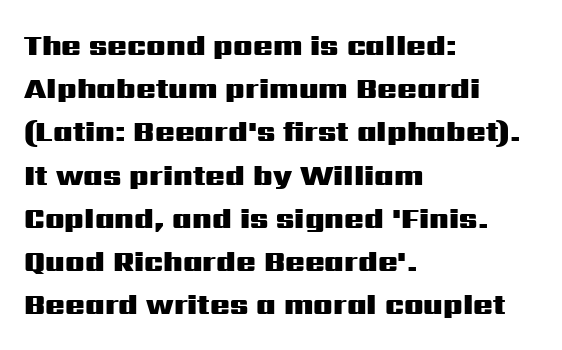
These lines carry a lot of weight — the face is fully bold. The letters stand straight up with perfectly vertical stems. The vertical gap from one line to the next is medium. Short and long lines alike share a common starting point at left. The face used here is a sans, in the tradition of grotesques and geometrics.
